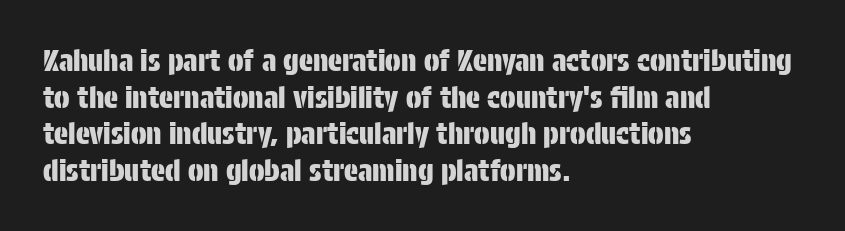
The image shows 29 px condensed sans-serif type, upright; set left-aligned, normal line spacing (1.26x), normal letter spacing, not underlined; low stroke contrast and a large x-height.
